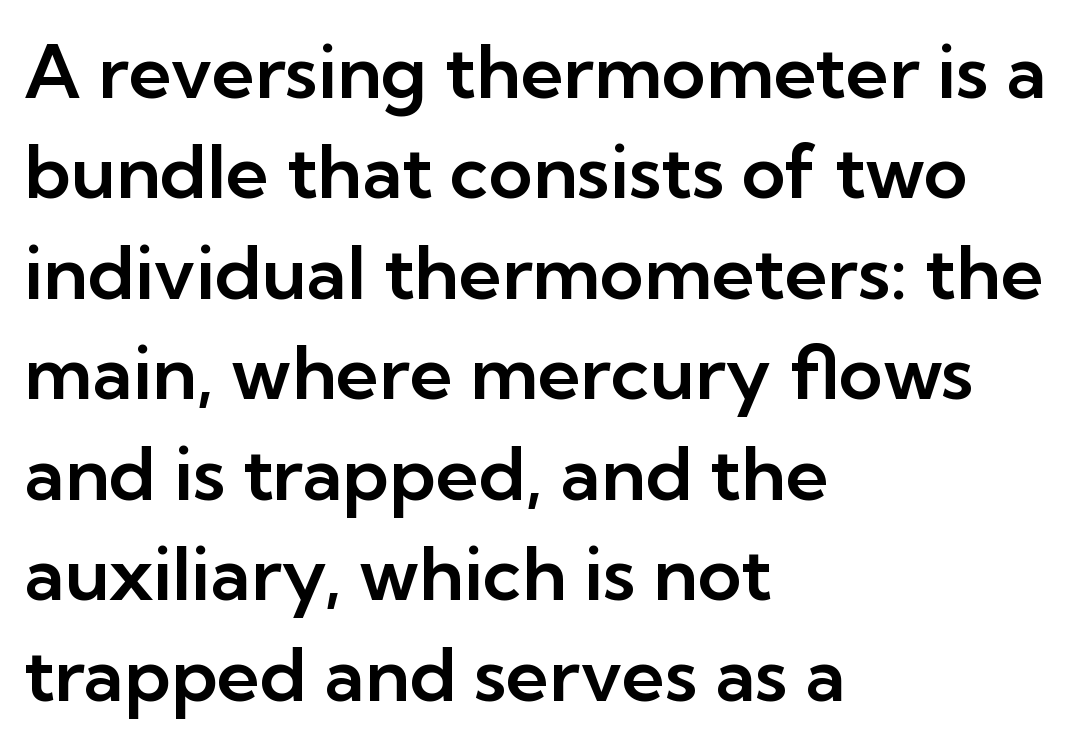
The image shows 75 px sans-serif type, upright; set left-aligned, normal line spacing (1.34x), normal letter spacing, not underlined; low stroke contrast and a medium x-height.
